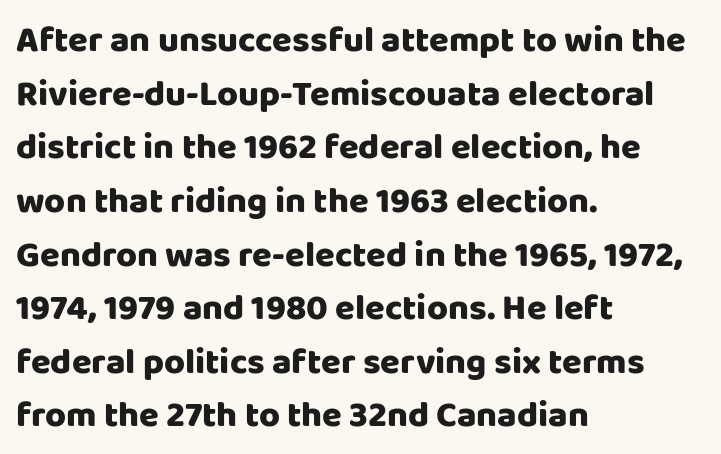
The image shows 36 px sans-serif type, upright; set left-aligned, normal line spacing (1.49x), normal letter spacing, not underlined; low stroke contrast and a large x-height.
